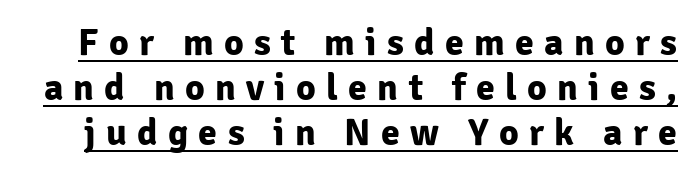
The typesetter has applied underlining to the passage shown. Are there feet on the stems? There aren't — it's a sans. The typography opts for an upright posture over an oblique one. The face used here is rendered with a markedly widened letterfit. Is the type bold? Yes — the strokes are clearly thick and heavy.
